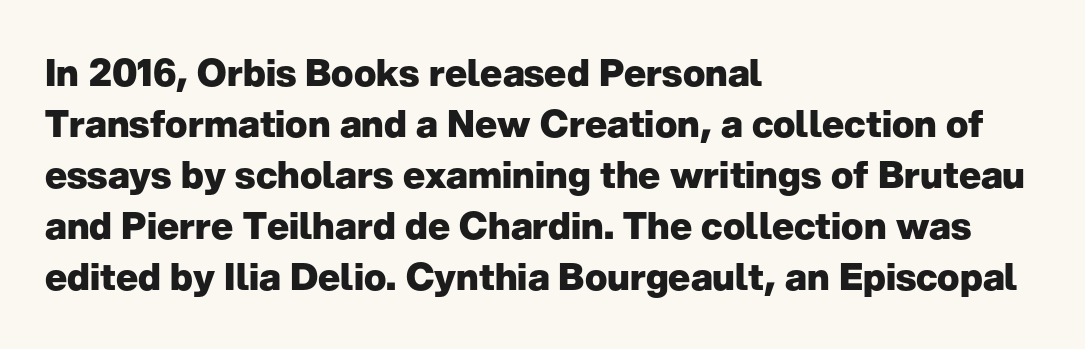
Q: Is the text bold? A: Yes.
Q: Is the text italic (slanted)? A: No, it is upright.
Q: Is the typeface a serif or a sans-serif typeface? A: Sans-serif.
Q: Is the text underlined? A: No.
Q: How is the paragraph aligned? A: Left-aligned.
Q: Is the spacing between letters normal or unusually wide? A: Normal.
Q: Is the spacing between lines tight, normal or loose? A: Normal.
Q: Width (condensed, normal, or wide)? A: Normal.
Q: Stroke contrast? A: Low.
Q: x-height? A: Medium.
Q: Monospaced? A: No.
